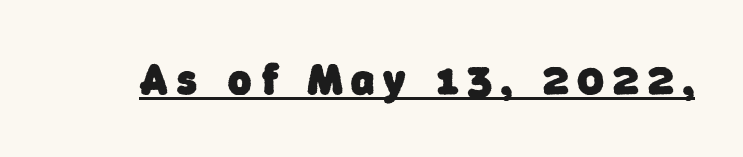
{"serif": "no", "bold": "yes", "weight": "heavy", "width": "normal", "stroke_contrast": "low", "x_height": "medium", "monospaced": "no", "underline": "yes", "letter_spacing": "wide", "letter_spacing_em": 0.23, "glyph_px": 44}
